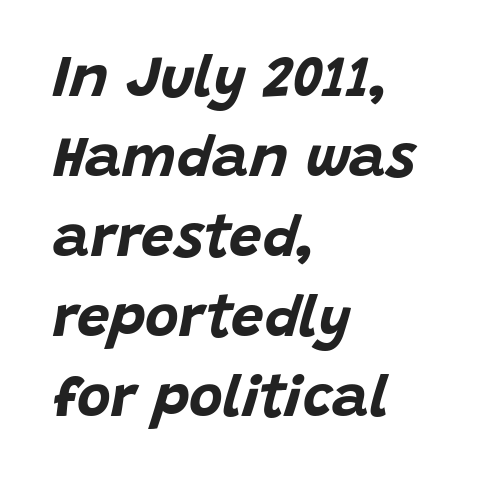
{"italic": "yes", "lean": "right", "slant_degrees": 15, "bold": "yes", "weight": "bold", "width": "normal", "stroke_contrast": "low", "x_height": "large", "monospaced": "no", "underline": "no", "align": "left", "line_spacing": "normal", "line_spacing_ratio": 1.38, "letter_spacing": "normal", "letter_spacing_em": 0.0, "glyph_px": 58}
